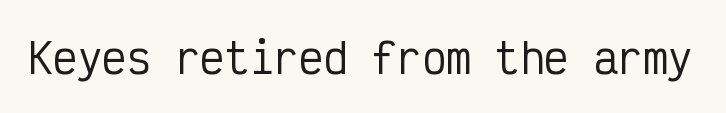
Q: Is the text italic (slanted)? A: No, it is upright.
Q: Is the typeface a serif or a sans-serif typeface? A: Sans-serif.
Q: Is the text underlined? A: No.
Q: Is the spacing between letters normal or unusually wide? A: Normal.
Q: Width (condensed, normal, or wide)? A: Condensed.
Q: Stroke contrast? A: Low.
Q: x-height? A: Medium.
Q: Monospaced? A: Yes.
